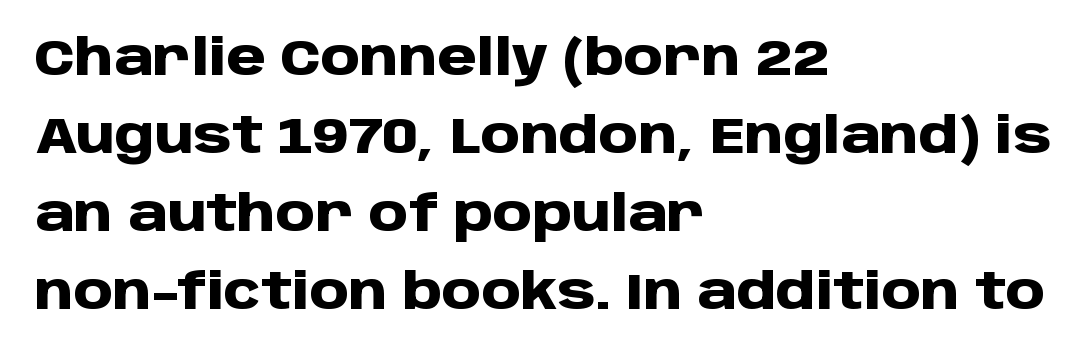
{"serif": "no", "italic": "no", "bold": "yes", "weight": "heavy", "width": "normal", "stroke_contrast": "low", "x_height": "large", "monospaced": "no", "underline": "no", "align": "left", "line_spacing": "normal", "line_spacing_ratio": 1.56, "letter_spacing": "normal", "letter_spacing_em": 0.0, "glyph_px": 50}
